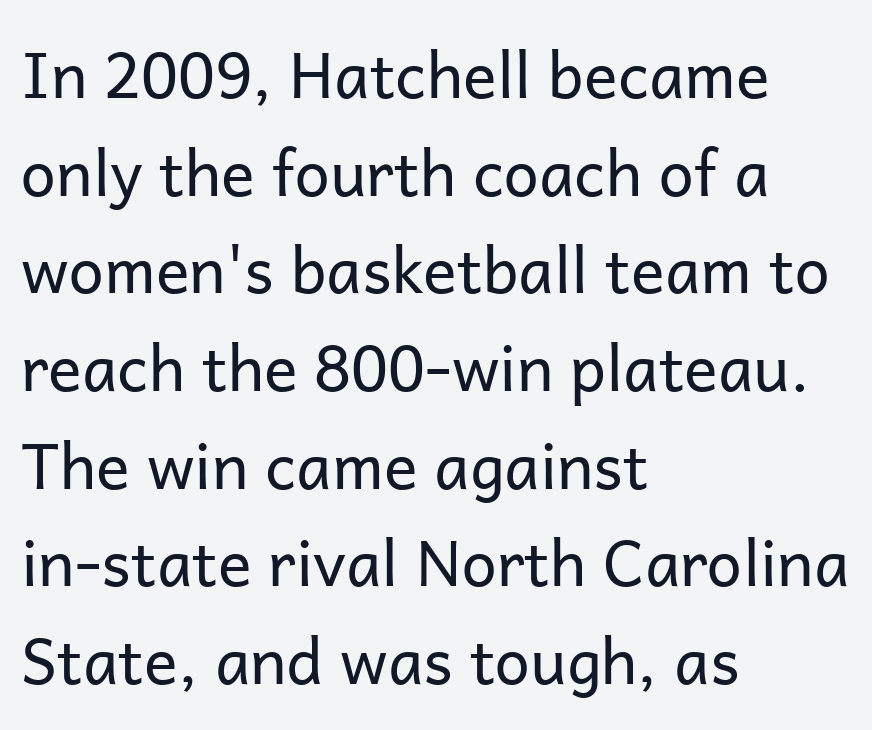
The image shows 63 px regular-weight sans-serif type, upright; set left-aligned, normal line spacing (1.55x), normal letter spacing, not underlined; low stroke contrast and a medium x-height.
